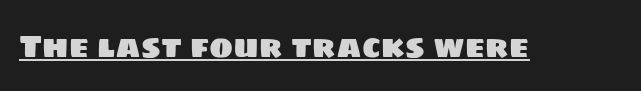
Q: Is the typeface a serif or a sans-serif typeface? A: Sans-serif.
Q: Is the text underlined? A: Yes.
Q: Is the spacing between letters normal or unusually wide? A: Normal.
Q: Width (condensed, normal, or wide)? A: Normal.
Q: Stroke contrast? A: Low.
Q: x-height? A: Large.
Q: Monospaced? A: No.
